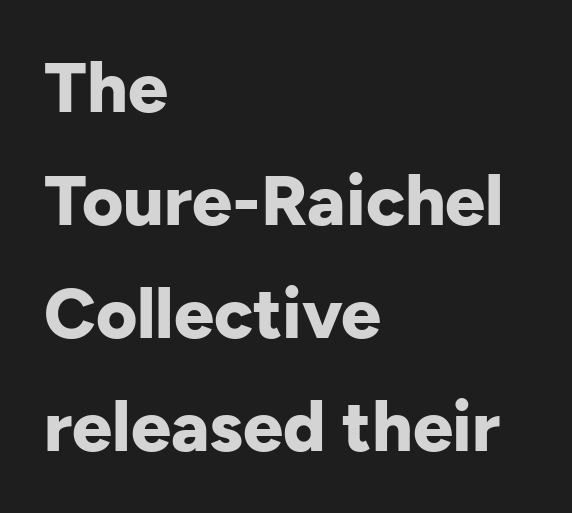
Note the varied advance widths — an 'i' is clearly narrower than an 'm'. Unmarked baselines from the first word to the last. Is the letter spacing exaggerated? No — it looks like the ordinary default. Leading matches the norm, producing a regular column. The passage is arranged the way most books set body copy — flush left. A full-strength bold gives these letters their thick strokes.
